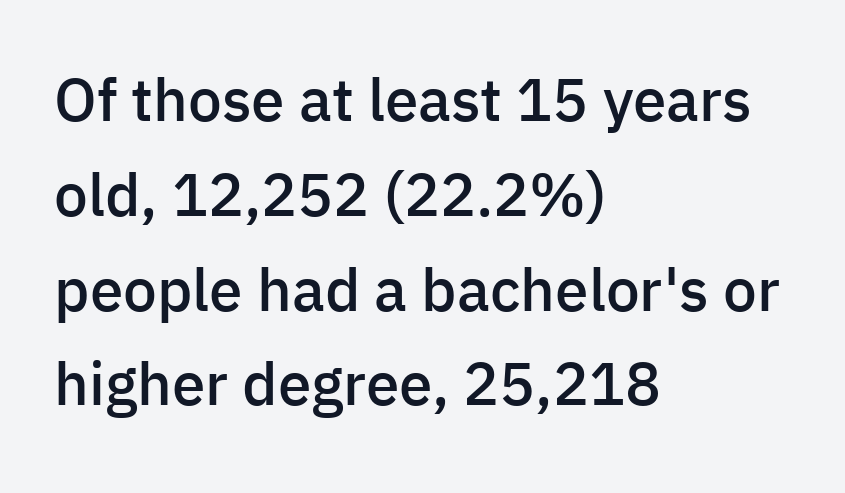
{"serif": "no", "italic": "no", "bold": "semi", "weight": "semibold", "width": "normal", "stroke_contrast": "low", "x_height": "medium", "monospaced": "no", "underline": "no", "align": "left", "line_spacing": "normal", "line_spacing_ratio": 1.58, "letter_spacing": "normal", "letter_spacing_em": 0.0, "glyph_px": 60}
